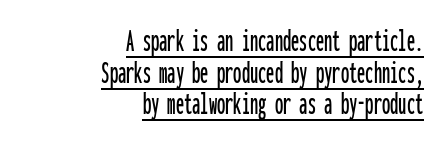
{"serif": "no", "italic": "no", "width": "condensed", "stroke_contrast": "low", "x_height": "medium", "monospaced": "yes", "underline": "yes", "align": "right", "line_spacing": "tight", "line_spacing_ratio": 0.96, "letter_spacing": "normal", "letter_spacing_em": 0.0, "glyph_px": 33}
